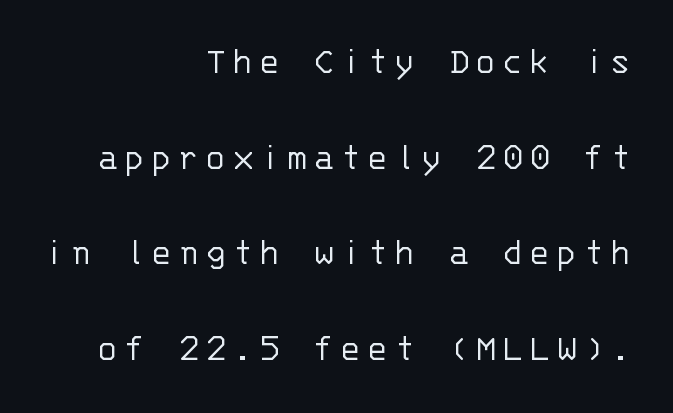
Q: Is the text bold? A: No.
Q: Is the text italic (slanted)? A: No, it is upright.
Q: Is the typeface a serif or a sans-serif typeface? A: Sans-serif.
Q: Is the text underlined? A: No.
Q: How is the paragraph aligned? A: Right-aligned.
Q: Is the spacing between letters normal or unusually wide? A: Unusually wide.
Q: Is the spacing between lines tight, normal or loose? A: Loose.
Q: Width (condensed, normal, or wide)? A: Normal.
Q: Stroke contrast? A: Low.
Q: x-height? A: Large.
Q: Monospaced? A: Yes.
